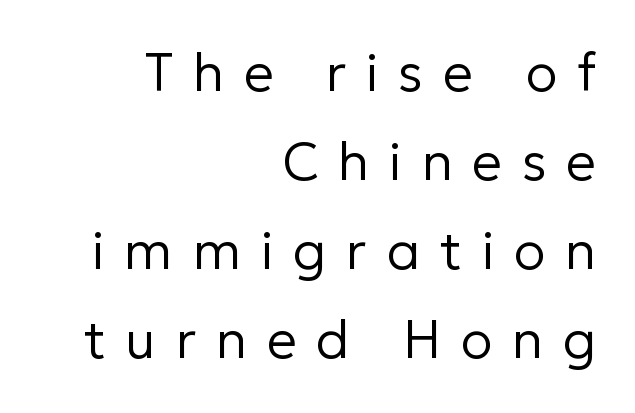
The image shows 53 px regular-weight sans-serif type, upright; set right-aligned, normal line spacing (1.68x), unusually wide letter spacing (+0.37 em), not underlined; low stroke contrast and a medium x-height.
